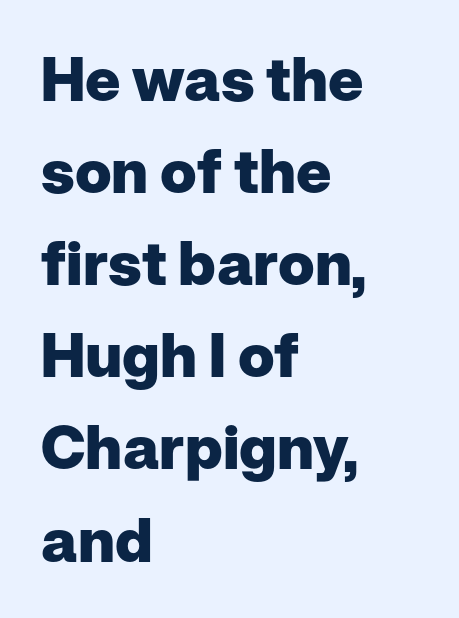
Tall strokes in this sample are plumb rather than angled. Students, observe: this is what conventionally led text looks like. No word sits above an underline. Is the block centered? No — it sits flush against the left margin.
